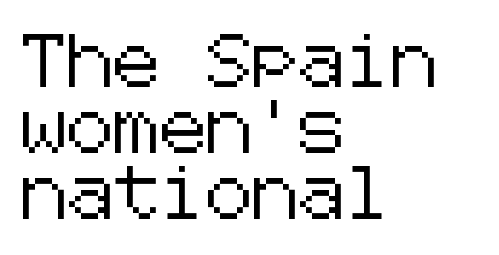
Q: Is the text italic (slanted)? A: No, it is upright.
Q: Is the typeface a serif or a sans-serif typeface? A: Sans-serif.
Q: Is the text underlined? A: No.
Q: How is the paragraph aligned? A: Left-aligned.
Q: Is the spacing between letters normal or unusually wide? A: Normal.
Q: Is the spacing between lines tight, normal or loose? A: Normal.
Q: Width (condensed, normal, or wide)? A: Normal.
Q: Stroke contrast? A: Low.
Q: x-height? A: Medium.
